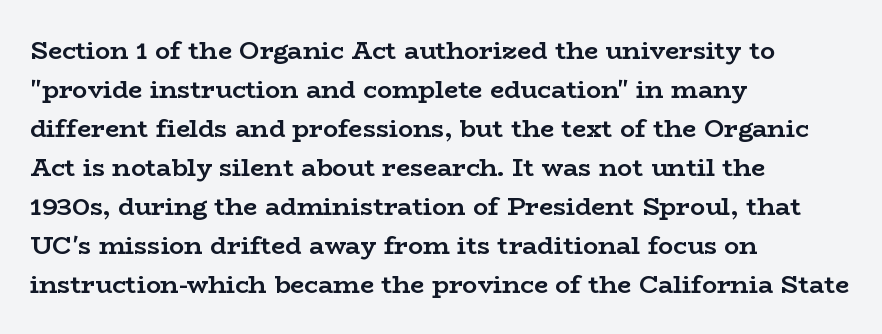
The image shows 25 px bold type, upright; set left-aligned, normal line spacing (1.56x), normal letter spacing, not underlined.
